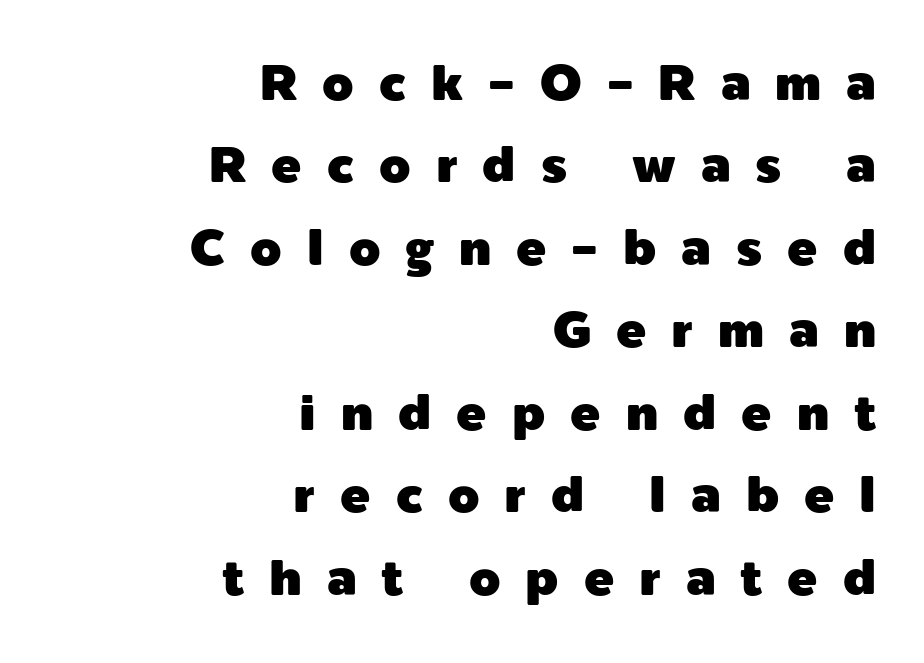
{"serif": "no", "italic": "no", "width": "normal", "x_height": "medium", "monospaced": "no", "underline": "no", "align": "right", "line_spacing": "normal", "line_spacing_ratio": 1.65, "letter_spacing": "wide", "letter_spacing_em": 0.5, "glyph_px": 50}
